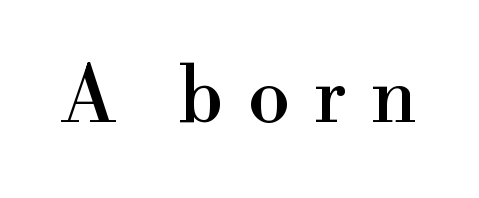
{"serif": "yes", "italic": "no", "width": "normal", "stroke_contrast": "high", "x_height": "small", "monospaced": "no", "underline": "no", "letter_spacing": "wide", "letter_spacing_em": 0.31, "glyph_px": 77}
